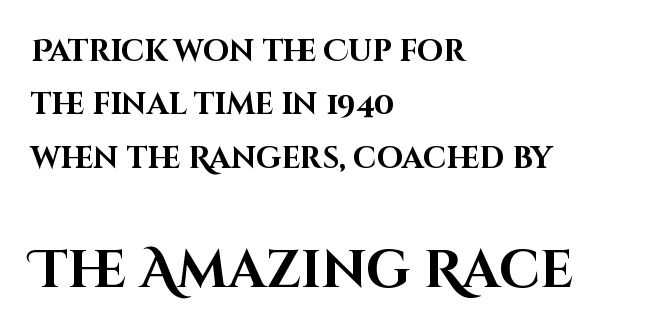
{"serif": "no", "italic": "no", "bold": "yes", "weight": "bold", "width": "normal", "stroke_contrast": "high", "x_height": "large", "monospaced": "no", "underline": "no", "align": "left", "line_spacing_ratio": 1.78, "letter_spacing": "normal", "letter_spacing_em": 0.0, "larger_block": "second", "size_ratio": 1.77, "glyph_px": 53}
